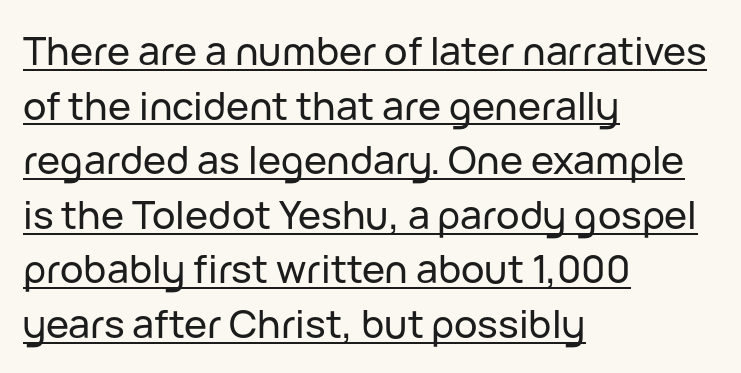
Q: Is the text italic (slanted)? A: No, it is upright.
Q: Is the typeface a serif or a sans-serif typeface? A: Sans-serif.
Q: Is the text underlined? A: Yes.
Q: How is the paragraph aligned? A: Left-aligned.
Q: Is the spacing between letters normal or unusually wide? A: Normal.
Q: Is the spacing between lines tight, normal or loose? A: Normal.
Q: Width (condensed, normal, or wide)? A: Normal.
Q: Stroke contrast? A: Low.
Q: x-height? A: Medium.
Q: Monospaced? A: No.
